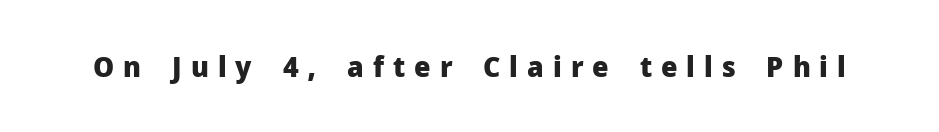
Ascenders rise straight up at ninety degrees. What kind of face is this? One without serifs — a sans. The passage shown is typed in a proportional face where columns would drift. Strokes here are thick enough to call this a true bold.
